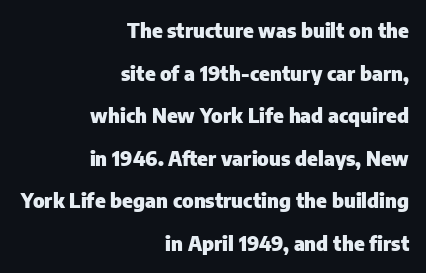
{"italic": "no", "bold": "yes", "underline": "no", "align": "right", "line_spacing": "loose", "line_spacing_ratio": 2.13, "letter_spacing": "normal", "letter_spacing_em": 0.0, "glyph_px": 20}
